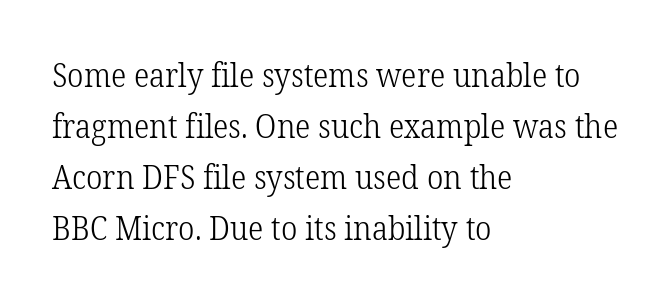
{"serif": "yes", "italic": "no", "bold": "no", "weight": "light", "width": "normal", "stroke_contrast": "low", "x_height": "medium", "monospaced": "no", "underline": "no", "align": "left", "line_spacing": "normal", "line_spacing_ratio": 1.59, "letter_spacing": "normal", "letter_spacing_em": 0.0, "glyph_px": 32}
